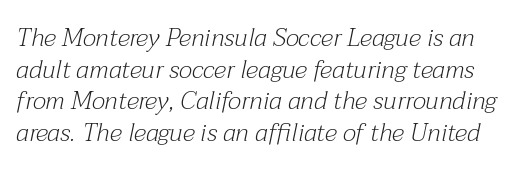
{"italic": "yes", "lean": "right", "slant_degrees": 12, "bold": "no", "underline": "no", "line_spacing": "normal", "line_spacing_ratio": 1.27, "letter_spacing": "normal", "letter_spacing_em": 0.0, "glyph_px": 25}
